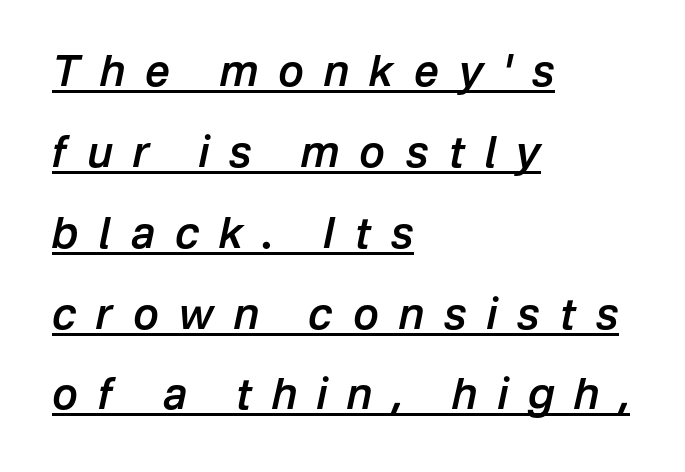
Q: Is the text bold? A: Semi-bold.
Q: Is the text italic (slanted)? A: Yes, it leans right by about 12 degrees.
Q: Is the text underlined? A: Yes.
Q: How is the paragraph aligned? A: Left-aligned.
Q: Is the spacing between letters normal or unusually wide? A: Unusually wide.
Q: Width (condensed, normal, or wide)? A: Normal.
Q: Stroke contrast? A: Low.
Q: x-height? A: Medium.
Q: Monospaced? A: No.
